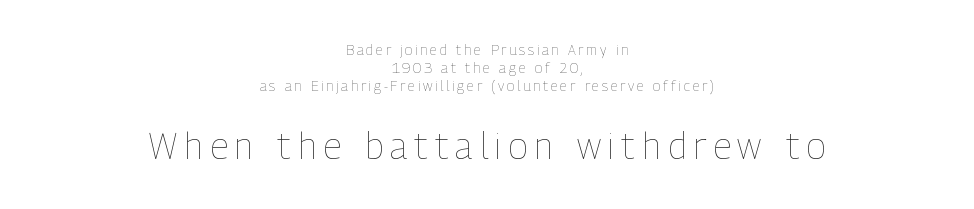
{"italic": "no", "bold": "no", "weight": "thin", "width": "condensed", "stroke_contrast": "low", "x_height": "medium", "monospaced": "no", "underline": "no", "align": "center", "line_spacing": "normal", "line_spacing_ratio": 1.29, "letter_spacing": "wide", "letter_spacing_em": 0.2, "larger_block": "second", "size_ratio": 2.57, "glyph_px": 36}
